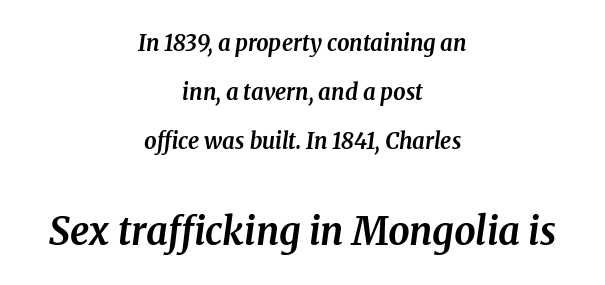
Is the type slanted? Yes — the strokes lean at a clear angle. The passage shown begins with its smaller block and ends with its larger one. Pretty heavy lettering here — definitely bold. Is this a fixed-width face? No — the glyphs have proportional, varying widths. The passage shown is not underscored anywhere. Where is the straight margin? There isn't one; the lines are centered.
